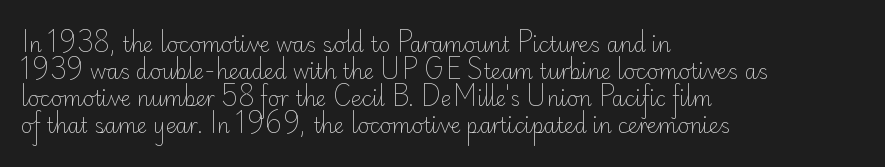
The image shows 20 px text type, upright; set left-aligned, normal line spacing (1.35x), normal letter spacing, not underlined.
